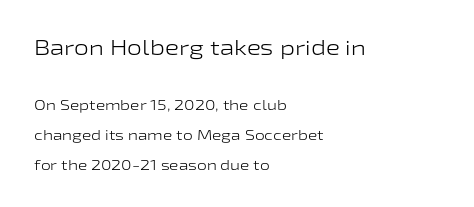
Q: Is the text bold? A: No.
Q: Is the text italic (slanted)? A: No, it is upright.
Q: Is the text underlined? A: No.
Q: How is the paragraph aligned? A: Left-aligned.
Q: Is the spacing between letters normal or unusually wide? A: Normal.
Q: Is the spacing between lines tight, normal or loose? A: Loose.
Q: Which block of text is set in a larger size, the first (top) or the second (bottom)? A: The first (top) one.
